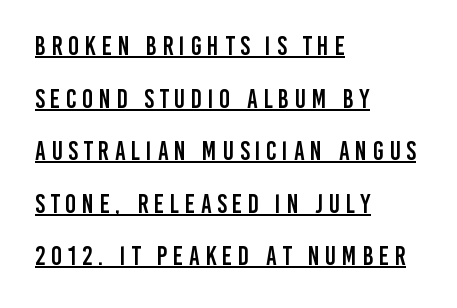
The image shows 26 px text type, upright; set left-aligned, loose line spacing (2.02x), unusually wide letter spacing (+0.22 em), underlined.
